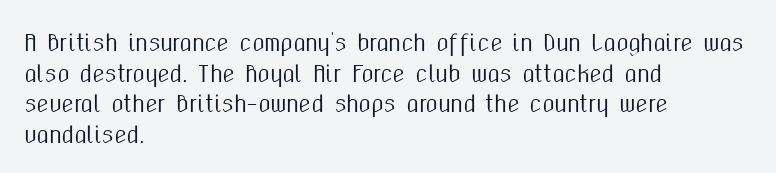
Q: Is the text italic (slanted)? A: No, it is upright.
Q: Is the text underlined? A: No.
Q: How is the paragraph aligned? A: Left-aligned.
Q: Is the spacing between letters normal or unusually wide? A: Normal.
Q: Is the spacing between lines tight, normal or loose? A: Normal.
